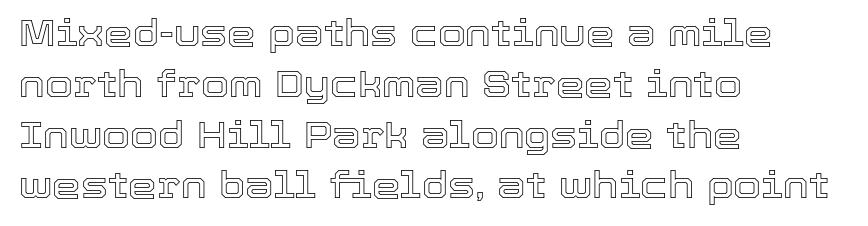
Q: Is the text italic (slanted)? A: No, it is upright.
Q: Is the text underlined? A: No.
Q: How is the paragraph aligned? A: Left-aligned.
Q: Is the spacing between letters normal or unusually wide? A: Normal.
Q: Is the spacing between lines tight, normal or loose? A: Normal.
Q: Width (condensed, normal, or wide)? A: Normal.
Q: x-height? A: Medium.
Q: Monospaced? A: No.
